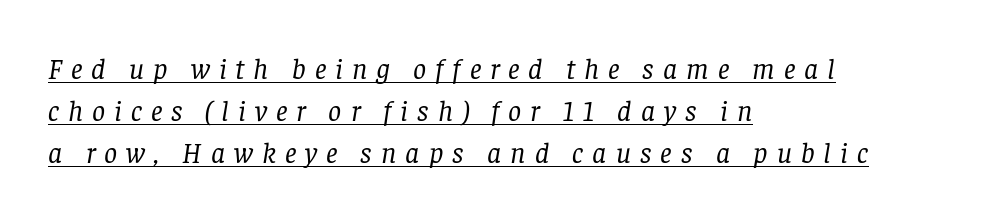
Q: Is the text bold? A: No.
Q: Is the text italic (slanted)? A: Yes, it leans right by about 8 degrees.
Q: Is the typeface a serif or a sans-serif typeface? A: Serif.
Q: Is the text underlined? A: Yes.
Q: How is the paragraph aligned? A: Left-aligned.
Q: Is the spacing between letters normal or unusually wide? A: Unusually wide.
Q: Is the spacing between lines tight, normal or loose? A: Normal.
Q: Width (condensed, normal, or wide)? A: Normal.
Q: Stroke contrast? A: Low.
Q: x-height? A: Large.
Q: Monospaced? A: No.
